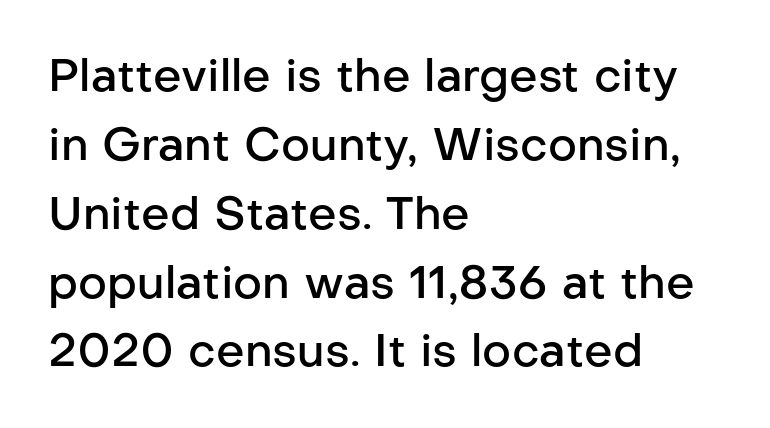
The image shows 45 px semibold sans-serif type, upright; set left-aligned, normal line spacing (1.53x), normal letter spacing, not underlined; low stroke contrast and a medium x-height.
